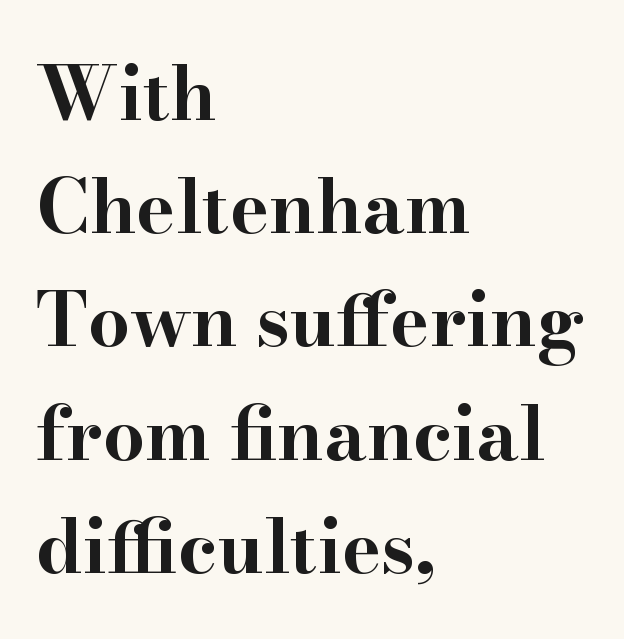
The image shows 74 px bold, wide serif type, upright; set left-aligned, normal line spacing (1.53x), normal letter spacing, not underlined; high stroke contrast and a small x-height.
